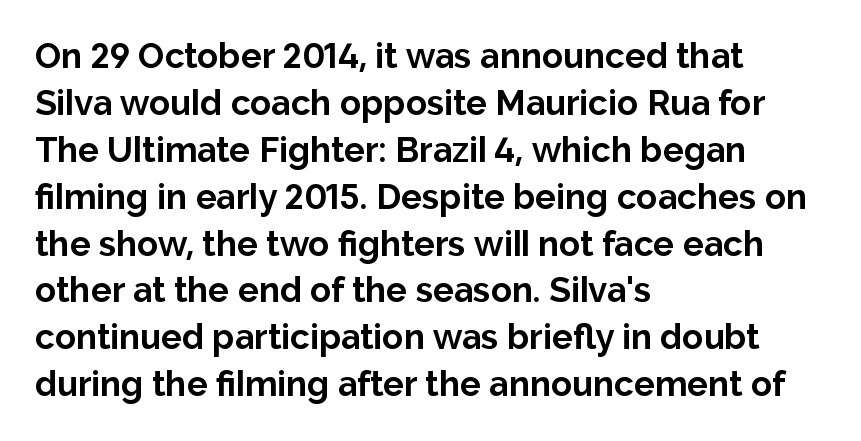
{"serif": "no", "italic": "no", "bold": "yes", "weight": "bold", "width": "normal", "stroke_contrast": "low", "x_height": "medium", "monospaced": "no", "underline": "no", "align": "left", "line_spacing": "normal", "line_spacing_ratio": 1.34, "letter_spacing": "normal", "letter_spacing_em": 0.0, "glyph_px": 35}
